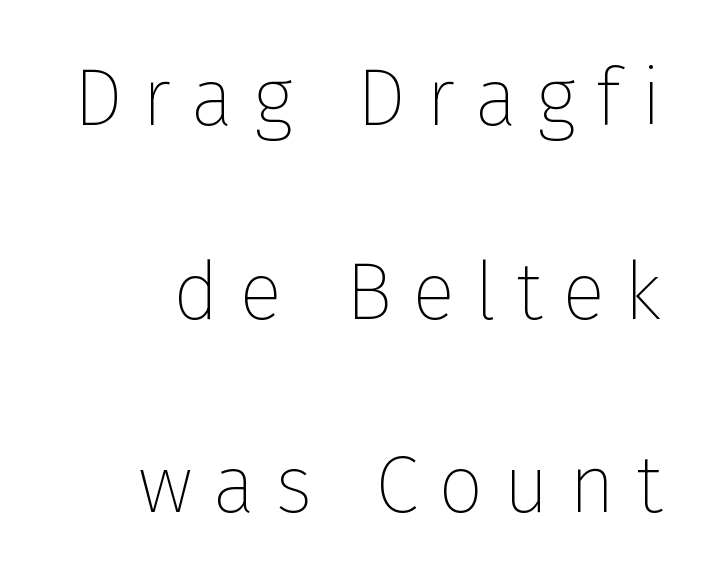
The image shows 80 px thin sans-serif type, upright; set loose line spacing (2.42x), unusually wide letter spacing (+0.25 em), not underlined; low stroke contrast and a medium x-height.
